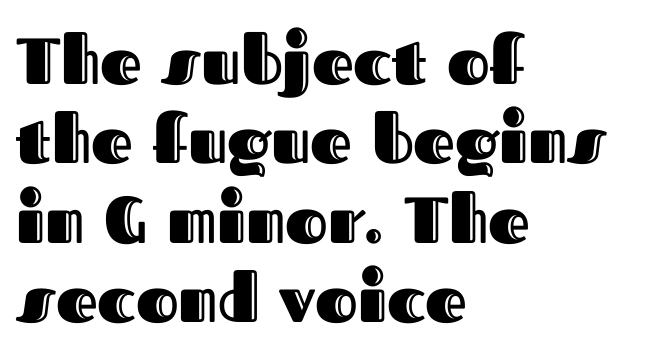
The image shows 65 px text type, upright; set left-aligned, line spacing 1.22x, normal letter spacing, not underlined; a medium x-height.
